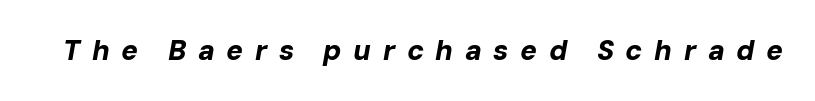
The image shows 28 px bold type, italic (leaning right); set unusually wide letter spacing (+0.41 em), not underlined; low stroke contrast and a medium x-height.
